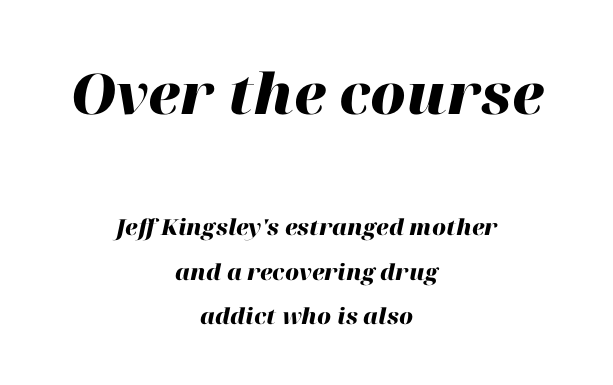
Tall strokes in this sample are angled rather than plumb. The paragraph has two soft edges and a firm central axis. The face used here has the dense, thick strokes of a bold. Note: larger setting up top, smaller setting below.
